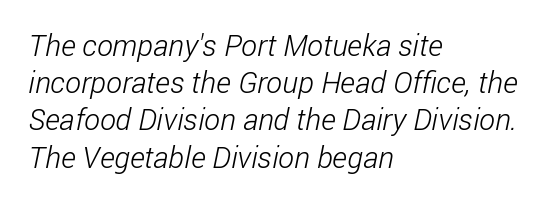
The image shows 30 px light, condensed sans-serif type; set left-aligned, line spacing 1.24x, normal letter spacing, not underlined; low stroke contrast and a medium x-height.
